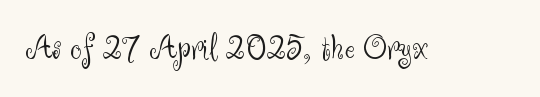
{"serif": "no", "italic": "no", "bold": "no", "weight": "light", "width": "normal", "stroke_contrast": "medium", "x_height": "small", "monospaced": "no", "underline": "no", "letter_spacing": "normal", "letter_spacing_em": 0.0, "glyph_px": 37}
